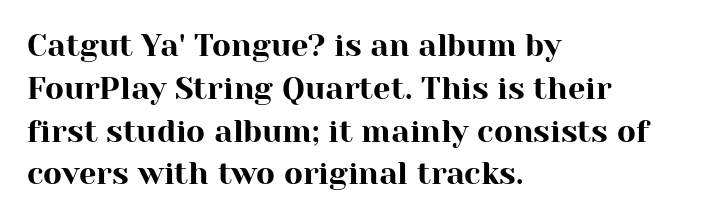
Q: Is the text italic (slanted)? A: No, it is upright.
Q: Is the typeface a serif or a sans-serif typeface? A: Serif.
Q: Is the text underlined? A: No.
Q: How is the paragraph aligned? A: Left-aligned.
Q: Is the spacing between letters normal or unusually wide? A: Normal.
Q: Is the spacing between lines tight, normal or loose? A: Normal.
Q: Width (condensed, normal, or wide)? A: Normal.
Q: Stroke contrast? A: High.
Q: x-height? A: Medium.
Q: Monospaced? A: No.
